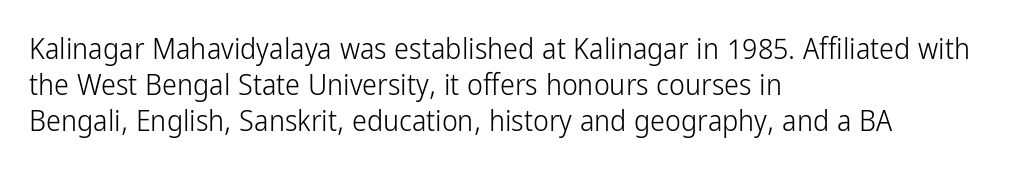
Q: Is the text bold? A: No.
Q: Is the text italic (slanted)? A: No, it is upright.
Q: Is the typeface a serif or a sans-serif typeface? A: Sans-serif.
Q: Is the text underlined? A: No.
Q: How is the paragraph aligned? A: Left-aligned.
Q: Is the spacing between letters normal or unusually wide? A: Normal.
Q: Width (condensed, normal, or wide)? A: Condensed.
Q: Stroke contrast? A: Low.
Q: x-height? A: Medium.
Q: Monospaced? A: No.
